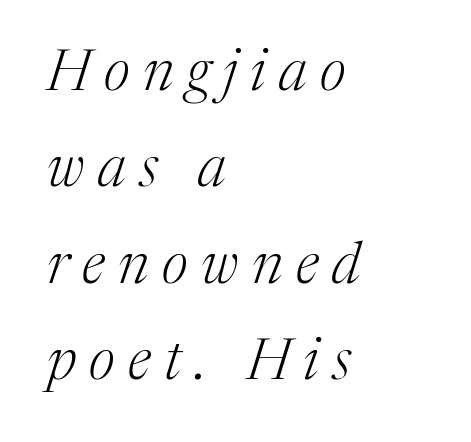
The image shows 58 px light serif type, italic (leaning right); set left-aligned, normal line spacing (1.66x), unusually wide letter spacing (+0.23 em), not underlined; medium stroke contrast and a medium x-height.
